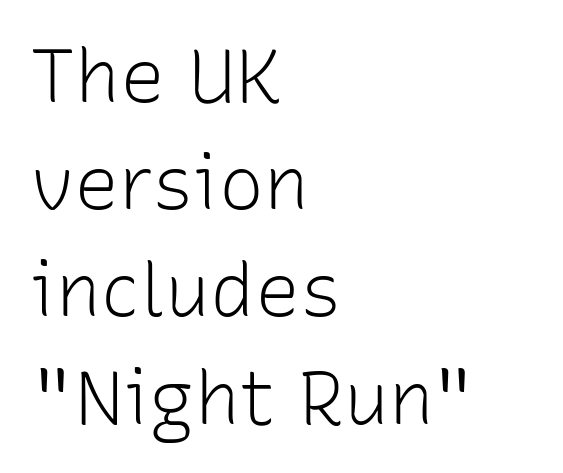
{"serif": "no", "italic": "no", "bold": "no", "weight": "light", "width": "normal", "stroke_contrast": "low", "x_height": "medium", "monospaced": "no", "underline": "no", "align": "left", "line_spacing": "normal", "line_spacing_ratio": 1.43, "letter_spacing": "normal", "letter_spacing_em": 0.0, "glyph_px": 75}
